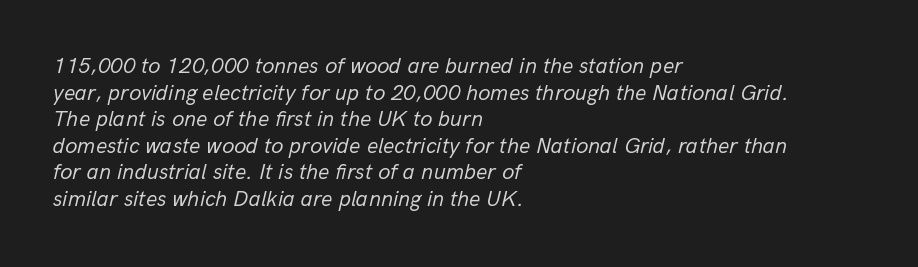
The image shows 22 px text type, italic (leaning right); set left-aligned, line spacing 1.21x, normal letter spacing, not underlined.
